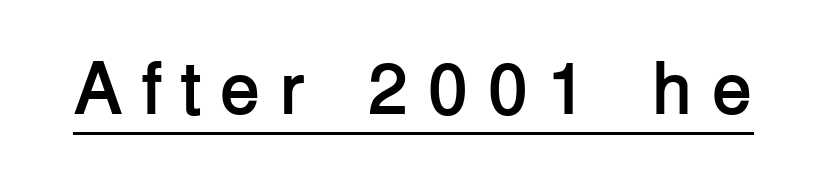
A dark, heavy texture on the line: the type is bold. Someone cranked the tracking dial way up on this one. Does the lettering tilt? It doesn't — this is upright. The text was rendered using a sans face with plain stroke endings. Varying glyph widths throughout — classic text-font behaviour.
